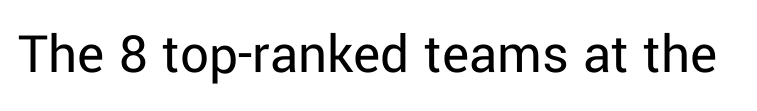
The words here are not underlined. Observe the ordinary spacing: letters are neighbours, not strangers. To sum up the face: it is a sans, with no serifs. This is the regular roman posture of the typeface. Think of a printed novel: that variable character pitch is what you see here.
